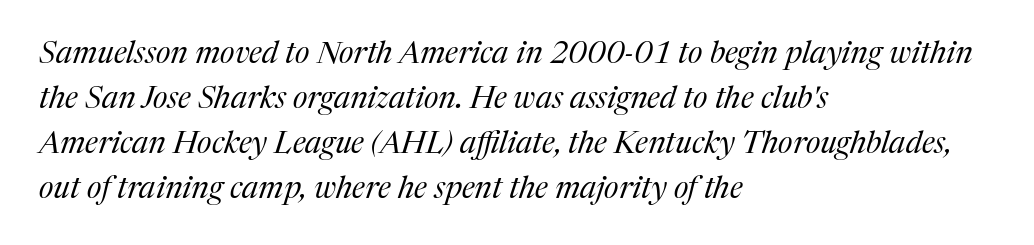
The image shows 31 px regular-weight serif type, italic (leaning right); set left-aligned, normal line spacing (1.45x), normal letter spacing, not underlined; medium stroke contrast and a medium x-height.
